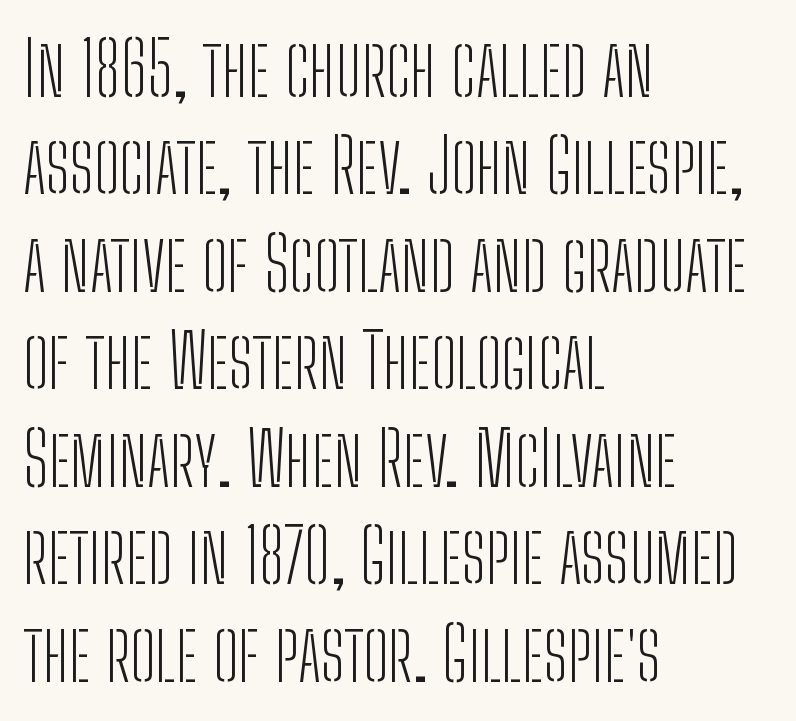
The image shows 75 px light, condensed sans-serif type, upright; set left-aligned, normal line spacing (1.3x), normal letter spacing, not underlined; low stroke contrast and a medium x-height.
